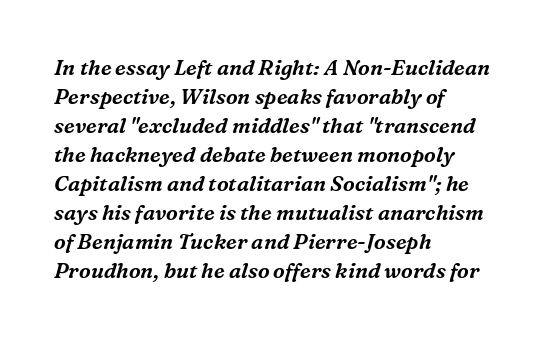
Q: Is the text italic (slanted)? A: Yes, it leans right by about 16 degrees.
Q: Is the text underlined? A: No.
Q: How is the paragraph aligned? A: Left-aligned.
Q: Is the spacing between letters normal or unusually wide? A: Normal.
Q: Is the spacing between lines tight, normal or loose? A: Normal.
